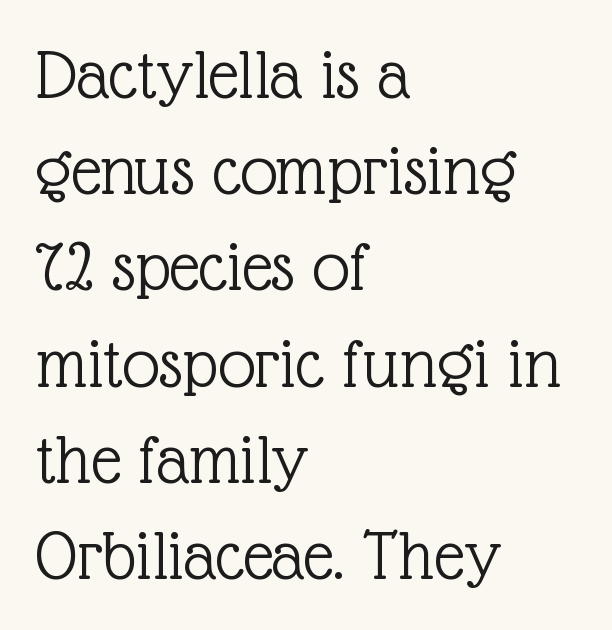
{"serif": "yes", "italic": "no", "bold": "no", "weight": "light", "width": "normal", "x_height": "medium", "monospaced": "no", "underline": "no", "align": "left", "line_spacing": "normal", "line_spacing_ratio": 1.3, "letter_spacing": "normal", "letter_spacing_em": 0.0, "glyph_px": 74}
